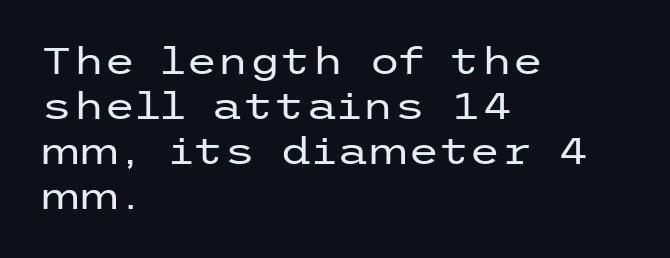
It's the straight-up-and-down kind of type. Does the copy run flush right? No — it runs flush left. Standard letterfit; no display-style spreading of the glyphs. The line-height multiplier appears to be the usual default. Look at the bottom of the vertical strokes: they stop flat, with no serifs. This rendering features lettering with no underline.
